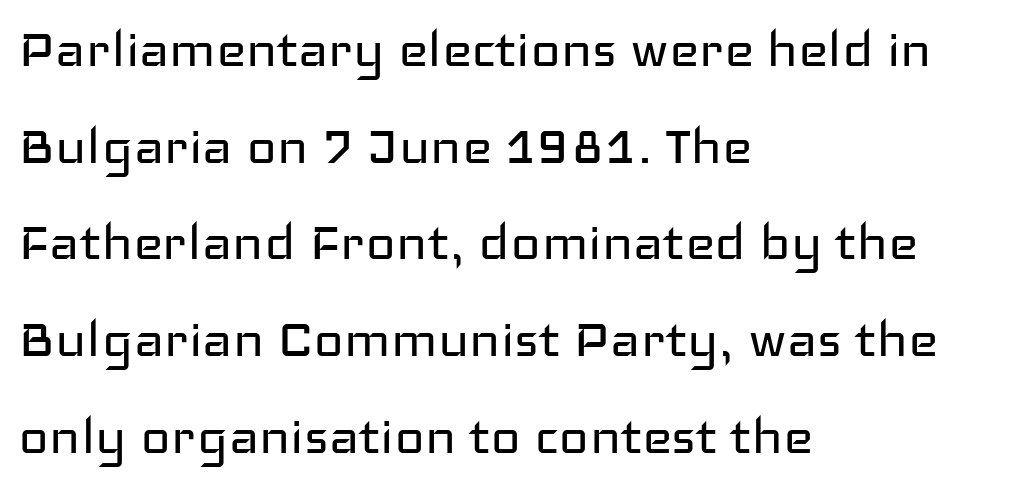
This block has exactly the height ordinary leading produces. The characters display no serif detailing; their extremities are plain. Decoration check: the copy has no underline. You could not count columns in this text — the font is proportionally spaced. Horizontal alignment here is leftward, the default for most running prose. No extra tracking has been applied to these lines.
